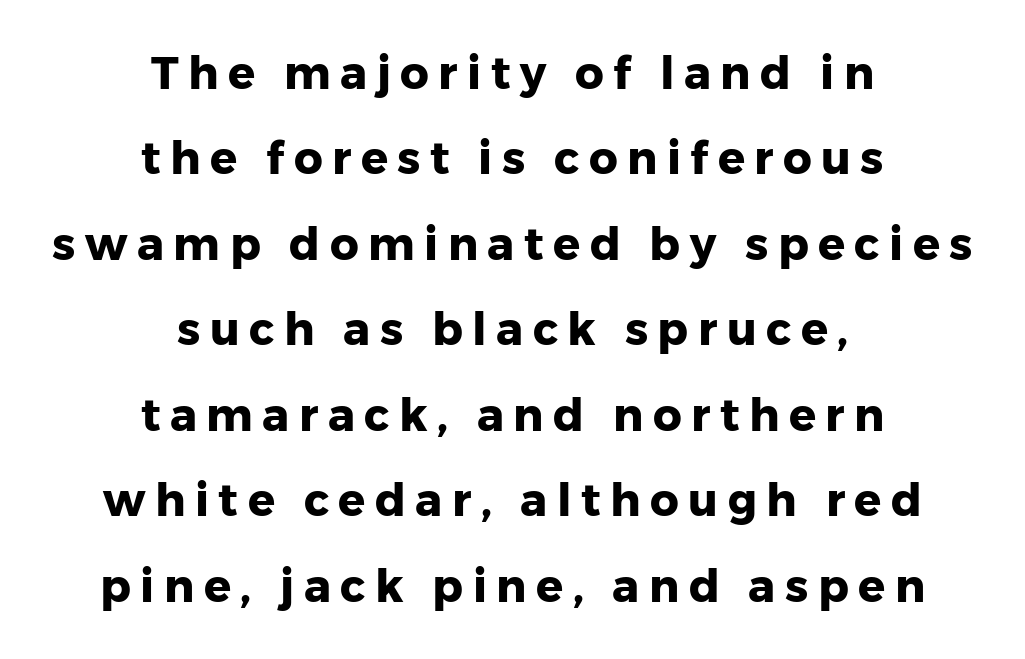
The image shows 45 px heavy sans-serif type, upright; set centered, loose line spacing (1.9x), unusually wide letter spacing (+0.21 em), not underlined; low stroke contrast and a medium x-height.
